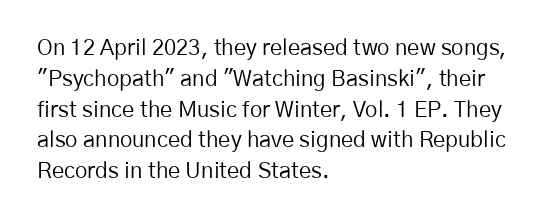
The image shows 22 px text type, upright; set left-aligned, normal line spacing (1.4x), normal letter spacing, not underlined.
